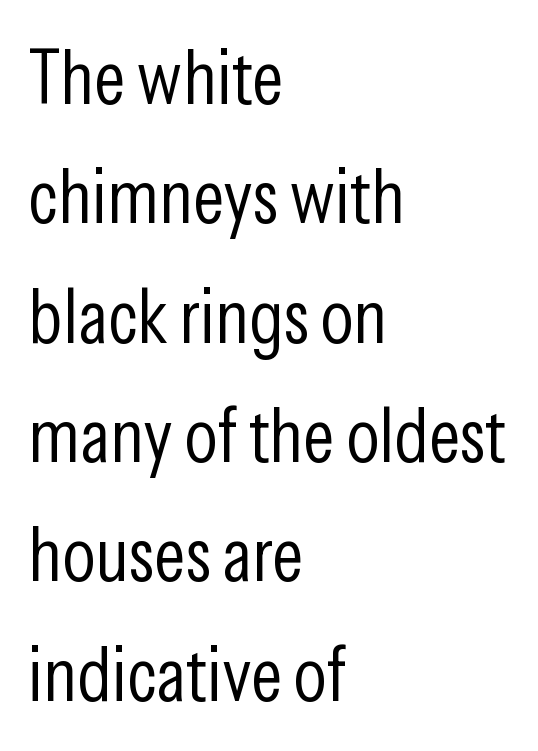
Q: Is the text bold? A: No.
Q: Is the text italic (slanted)? A: No, it is upright.
Q: Is the typeface a serif or a sans-serif typeface? A: Sans-serif.
Q: Is the text underlined? A: No.
Q: How is the paragraph aligned? A: Left-aligned.
Q: Is the spacing between letters normal or unusually wide? A: Normal.
Q: Is the spacing between lines tight, normal or loose? A: Normal.
Q: Width (condensed, normal, or wide)? A: Condensed.
Q: Stroke contrast? A: Low.
Q: x-height? A: Medium.
Q: Monospaced? A: No.
